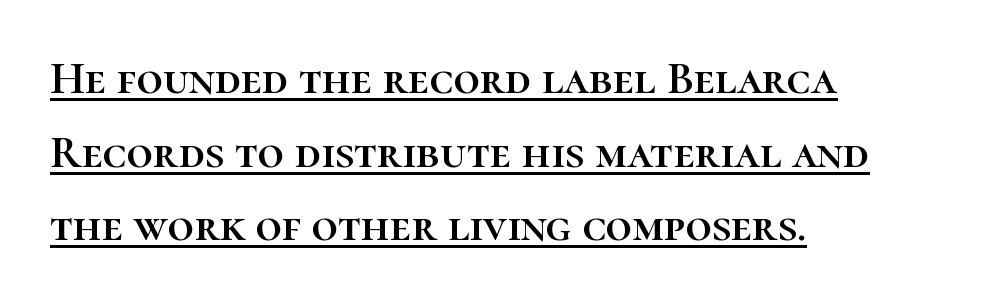
The image shows 46 px text type, upright; set left-aligned, normal line spacing (1.6x), normal letter spacing, underlined; high stroke contrast and a medium x-height.
